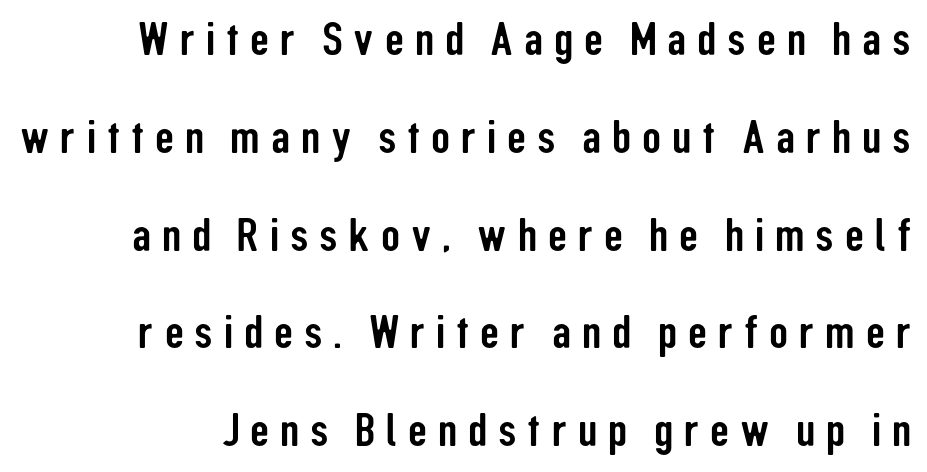
Q: Is the text italic (slanted)? A: No, it is upright.
Q: Is the typeface a serif or a sans-serif typeface? A: Sans-serif.
Q: Is the text underlined? A: No.
Q: Is the spacing between letters normal or unusually wide? A: Unusually wide.
Q: Is the spacing between lines tight, normal or loose? A: Loose.
Q: Width (condensed, normal, or wide)? A: Condensed.
Q: Stroke contrast? A: Low.
Q: x-height? A: Medium.
Q: Monospaced? A: No.
